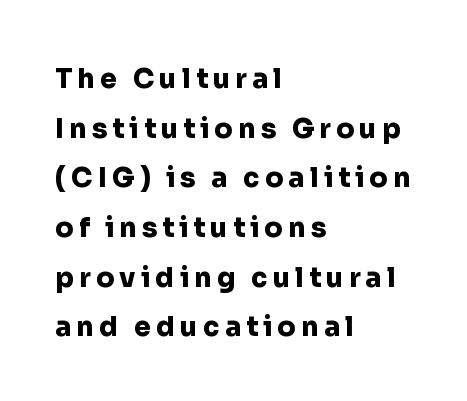
Q: Is the text bold? A: Yes.
Q: Is the text italic (slanted)? A: No, it is upright.
Q: Is the text underlined? A: No.
Q: How is the paragraph aligned? A: Left-aligned.
